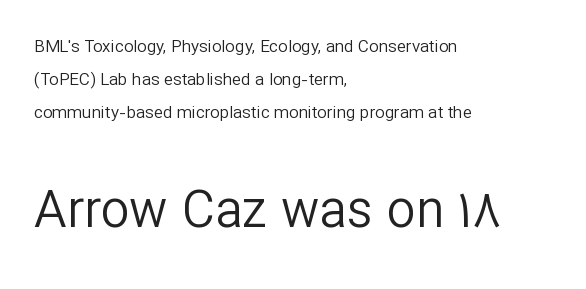
Q: Is the text bold? A: No.
Q: Is the text italic (slanted)? A: No, it is upright.
Q: Is the typeface a serif or a sans-serif typeface? A: Sans-serif.
Q: Is the text underlined? A: No.
Q: How is the paragraph aligned? A: Left-aligned.
Q: Is the spacing between letters normal or unusually wide? A: Normal.
Q: Is the spacing between lines tight, normal or loose? A: Loose.
Q: Which block of text is set in a larger size, the first (top) or the second (bottom)? A: The second (bottom) one.
Q: Width (condensed, normal, or wide)? A: Normal.
Q: Stroke contrast? A: Low.
Q: x-height? A: Medium.
Q: Monospaced? A: No.
